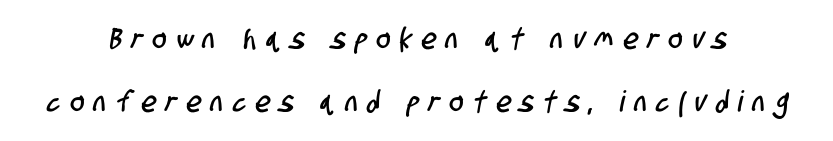
{"serif": "no", "width": "condensed", "stroke_contrast": "low", "x_height": "large", "monospaced": "no", "underline": "no", "line_spacing": "loose", "line_spacing_ratio": 2.16, "letter_spacing": "wide", "letter_spacing_em": 0.35, "glyph_px": 29}
